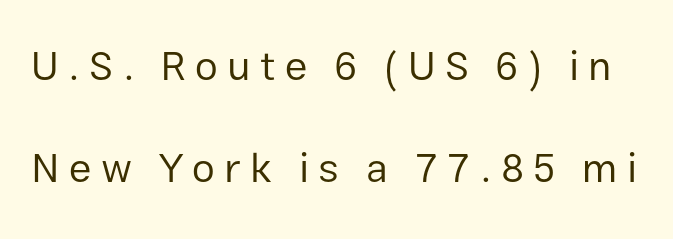
Q: Is the text bold? A: No.
Q: Is the text italic (slanted)? A: No, it is upright.
Q: Is the typeface a serif or a sans-serif typeface? A: Sans-serif.
Q: Is the text underlined? A: No.
Q: Is the spacing between letters normal or unusually wide? A: Unusually wide.
Q: Is the spacing between lines tight, normal or loose? A: Loose.
Q: Width (condensed, normal, or wide)? A: Normal.
Q: Stroke contrast? A: Low.
Q: x-height? A: Medium.
Q: Monospaced? A: No.
